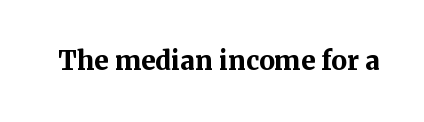
The image shows 26 px bold type, upright; set normal letter spacing, not underlined.
